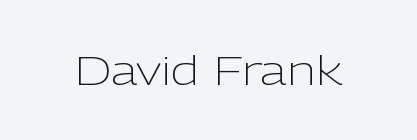
{"serif": "no", "italic": "no", "bold": "no", "weight": "light", "width": "normal", "stroke_contrast": "low", "x_height": "medium", "monospaced": "no", "underline": "no", "letter_spacing": "normal", "letter_spacing_em": 0.0, "glyph_px": 41}
